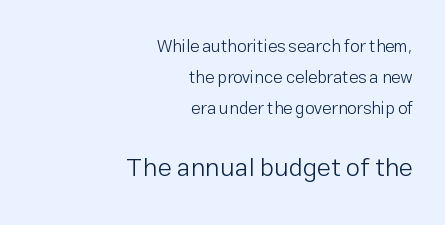
{"italic": "no", "bold": "no", "underline": "no", "align": "right", "line_spacing_ratio": 1.81, "letter_spacing": "normal", "letter_spacing_em": 0.0, "larger_block": "second", "size_ratio": 1.53, "glyph_px": 26}
